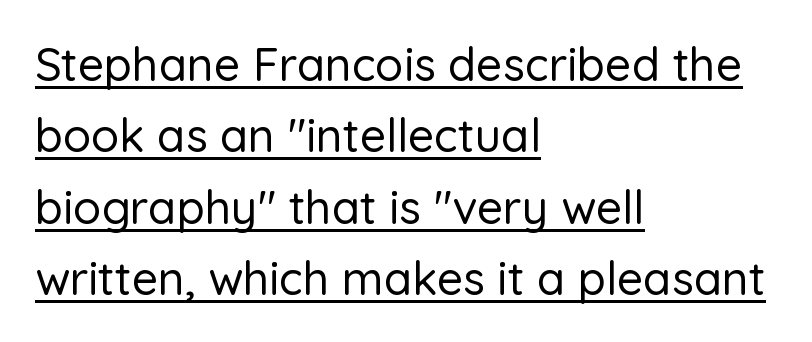
Unlike a traditional serif, this face leaves its strokes unadorned. The text block is weighted toward the left margin, trailing off unevenly rightward. Is there much room between lines? A standard amount, neither cramped nor airy. Rendered with straight, roman letterforms.
